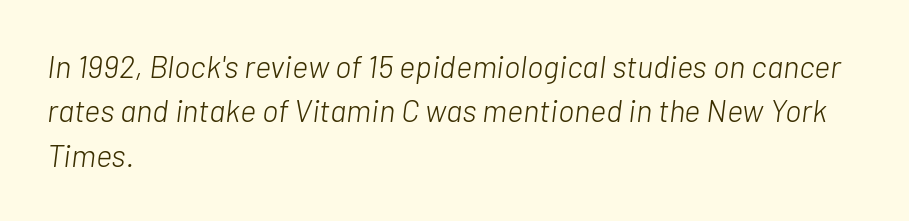
The space directly below the letters is spotless. When letters slant like this, we call the style italic. Horizontally, the lines are justified to the leading edge only. Is there much room between lines? A standard amount, neither cramped nor airy. The tracking reads as untouched default to a designer's eye.
